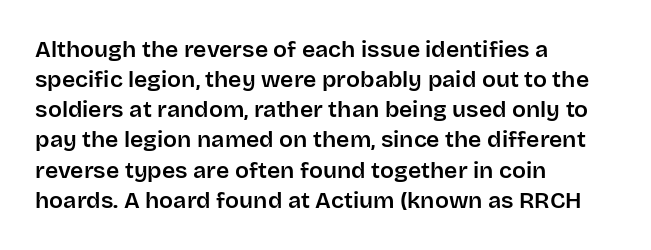
The image shows 23 px text type, upright; set left-aligned, normal line spacing (1.31x), normal letter spacing, not underlined.
